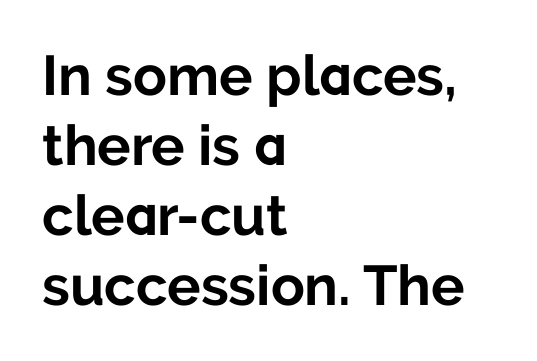
The letters stand upright; this is a roman face. The face used here is rendered with its standard letterfit. Regarding leading, the lines here are spaced in the standard way. Clear beneath every line of the passage. Think of a printed novel: that variable character pitch is what you see here. This sample uses a sans-serif face.
